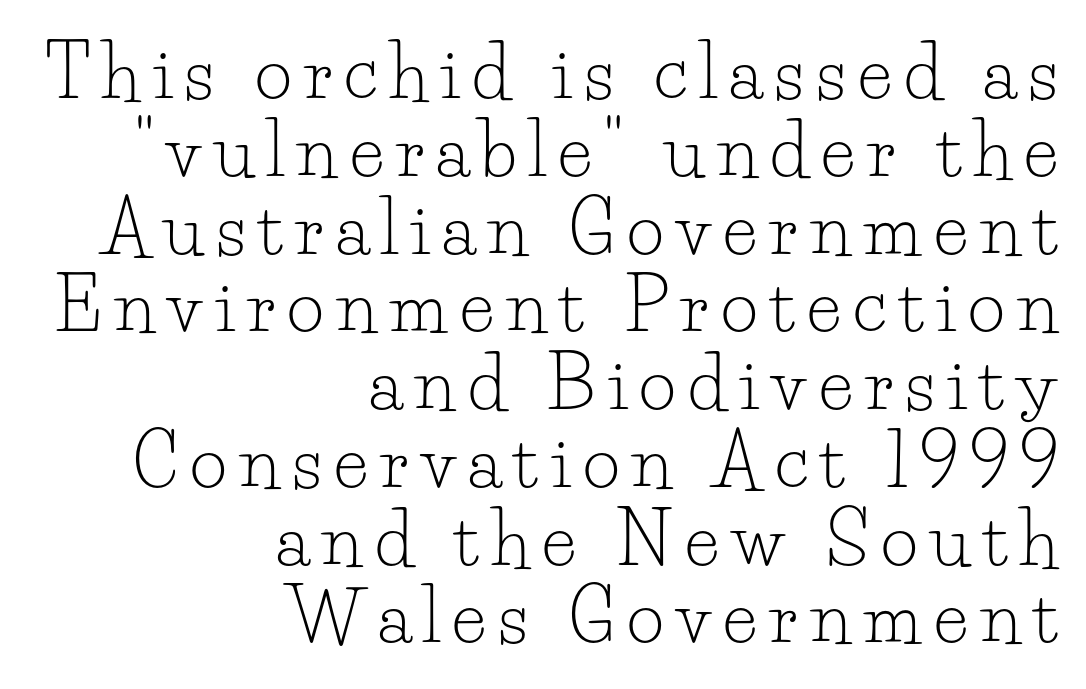
Line ends are locked; line starts wander. Do the letters lean? They stand straight. Spacing verdict: proportional, widths tailored to each character. Vertically, the passage feels compressed, each row crowding the next.
